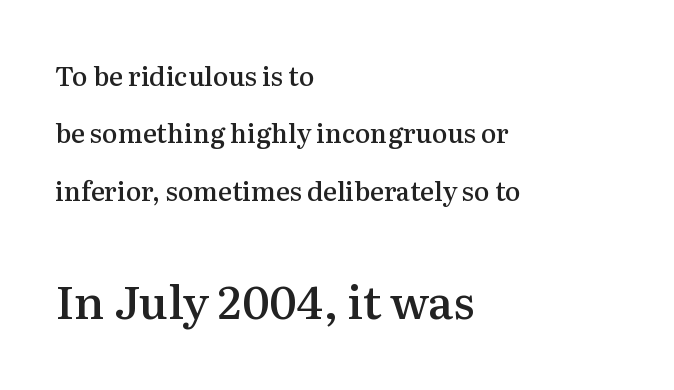
{"serif": "yes", "italic": "no", "bold": "semi", "weight": "semibold", "width": "normal", "stroke_contrast": "medium", "x_height": "medium", "monospaced": "no", "underline": "no", "align": "left", "line_spacing": "loose", "line_spacing_ratio": 2.21, "letter_spacing": "normal", "letter_spacing_em": 0.0, "larger_block": "second", "size_ratio": 1.77, "glyph_px": 46}
